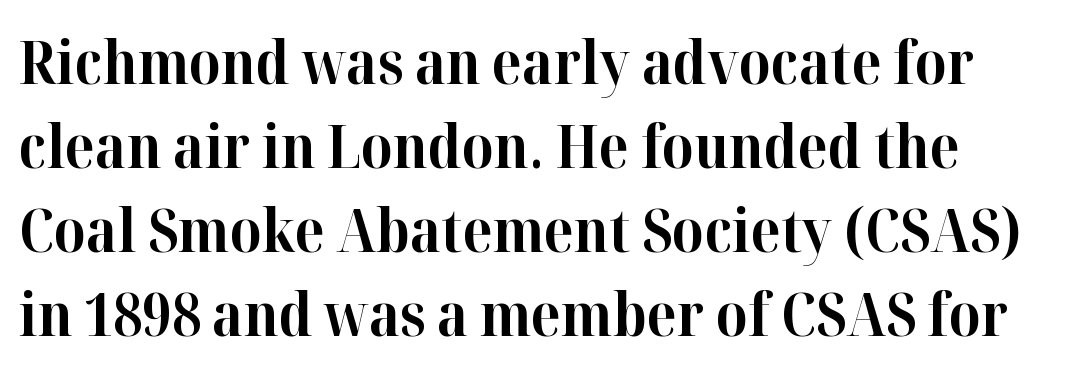
Q: Is the text bold? A: Yes.
Q: Is the text italic (slanted)? A: No, it is upright.
Q: Is the typeface a serif or a sans-serif typeface? A: Serif.
Q: Is the text underlined? A: No.
Q: How is the paragraph aligned? A: Left-aligned.
Q: Is the spacing between letters normal or unusually wide? A: Normal.
Q: Is the spacing between lines tight, normal or loose? A: Normal.
Q: Width (condensed, normal, or wide)? A: Normal.
Q: Stroke contrast? A: High.
Q: x-height? A: Medium.
Q: Monospaced? A: No.
